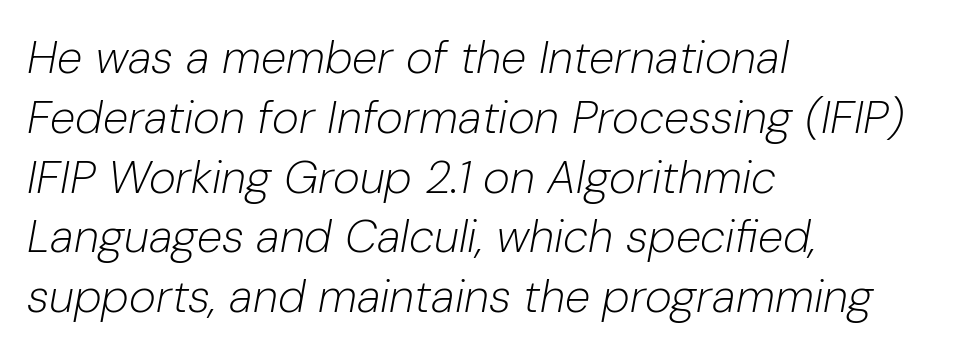
{"italic": "yes", "lean": "right", "slant_degrees": 10, "bold": "no", "weight": "light", "width": "normal", "stroke_contrast": "low", "x_height": "medium", "monospaced": "no", "underline": "no", "align": "left", "line_spacing": "normal", "line_spacing_ratio": 1.3, "letter_spacing": "normal", "letter_spacing_em": 0.0, "glyph_px": 46}
